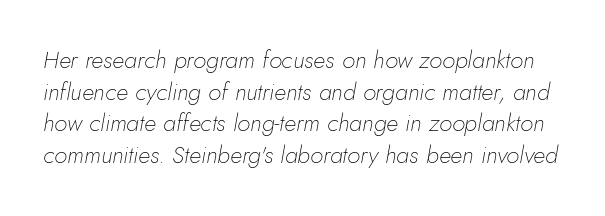
Q: Is the text bold? A: No.
Q: Is the text italic (slanted)? A: Yes, it leans right by about 10 degrees.
Q: Is the text underlined? A: No.
Q: Is the spacing between letters normal or unusually wide? A: Normal.
Q: Is the spacing between lines tight, normal or loose? A: Normal.
